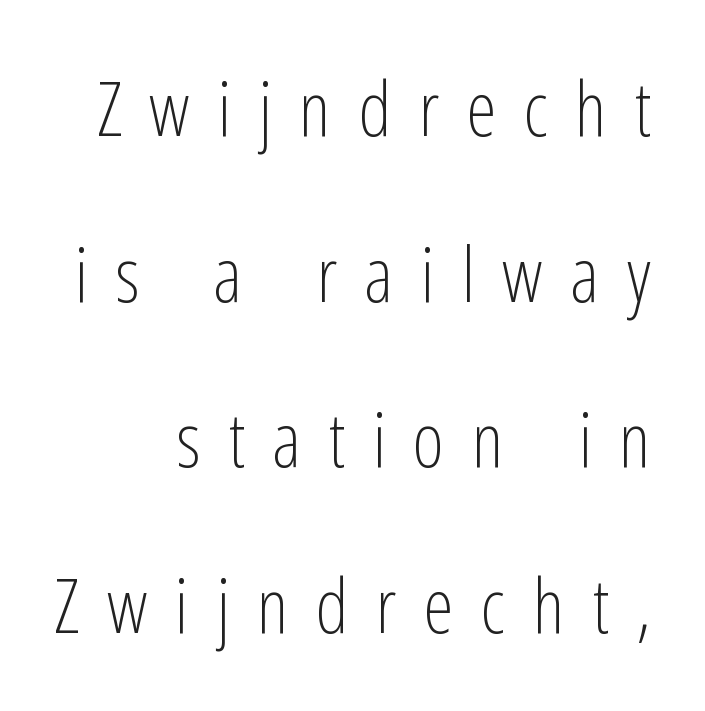
Q: Is the text bold? A: No.
Q: Is the text italic (slanted)? A: No, it is upright.
Q: Is the typeface a serif or a sans-serif typeface? A: Sans-serif.
Q: Is the text underlined? A: No.
Q: Is the spacing between letters normal or unusually wide? A: Unusually wide.
Q: Is the spacing between lines tight, normal or loose? A: Loose.
Q: Width (condensed, normal, or wide)? A: Condensed.
Q: Stroke contrast? A: Low.
Q: x-height? A: Medium.
Q: Monospaced? A: No.
